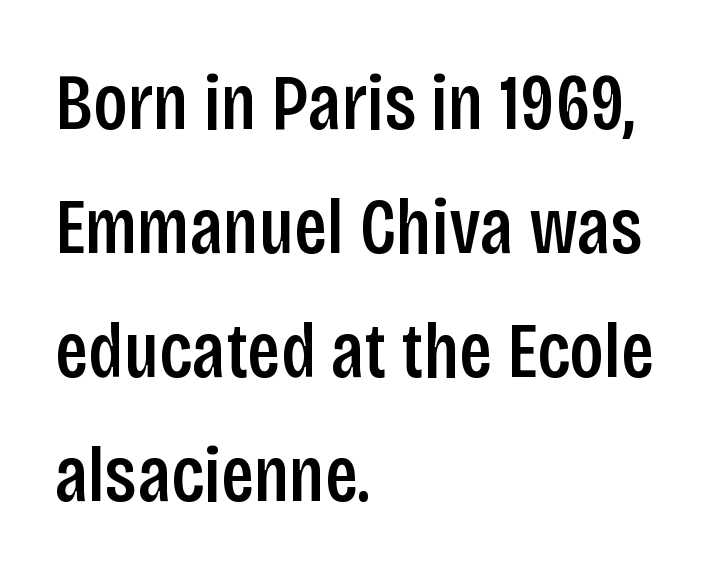
The image shows 79 px semibold, condensed sans-serif type, upright; set left-aligned, normal line spacing (1.57x), normal letter spacing, not underlined; low stroke contrast and a large x-height.
